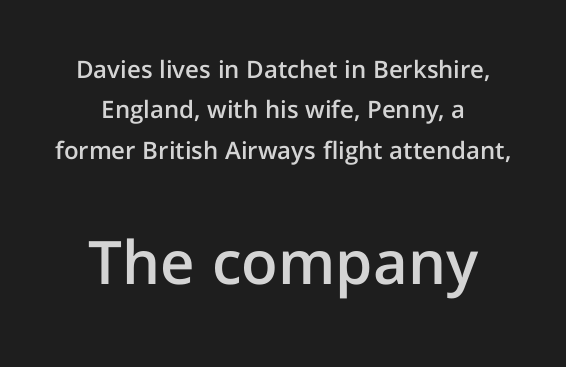
{"serif": "no", "italic": "no", "bold": "semi", "weight": "semibold", "width": "normal", "stroke_contrast": "low", "x_height": "medium", "monospaced": "no", "underline": "no", "align": "center", "line_spacing": "normal", "line_spacing_ratio": 1.68, "letter_spacing": "normal", "letter_spacing_em": 0.0, "larger_block": "second", "size_ratio": 2.5, "glyph_px": 60}
